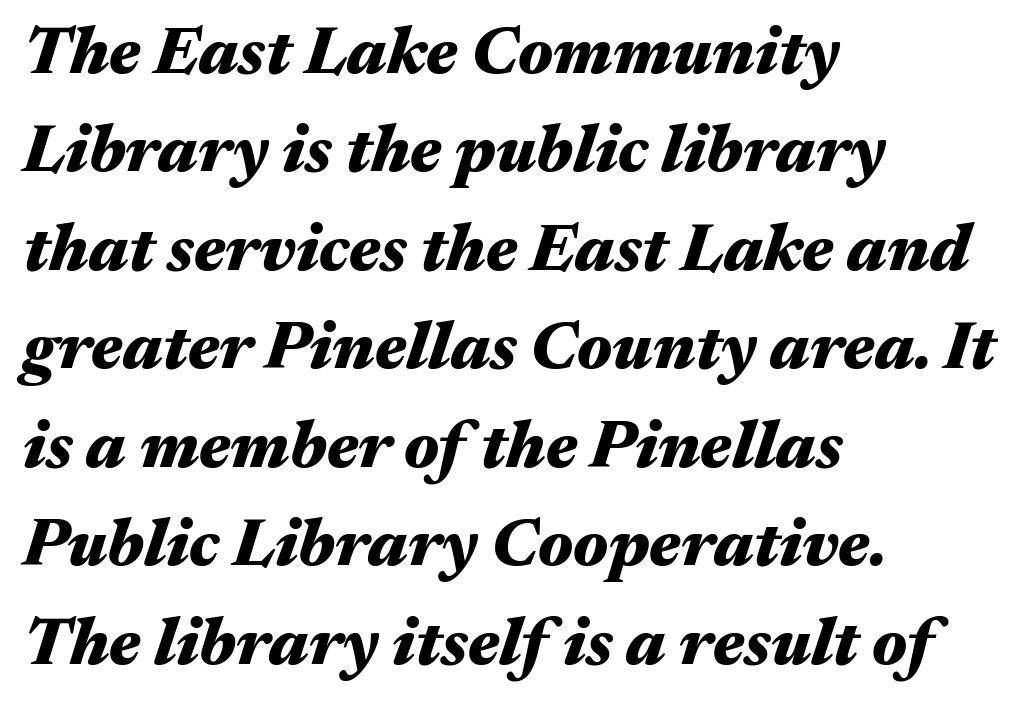
{"italic": "yes", "lean": "right", "slant_degrees": 17, "bold": "yes", "weight": "heavy", "width": "wide", "stroke_contrast": "medium", "x_height": "medium", "monospaced": "no", "underline": "no", "align": "left", "line_spacing": "normal", "line_spacing_ratio": 1.47, "letter_spacing": "normal", "letter_spacing_em": 0.0, "glyph_px": 67}
